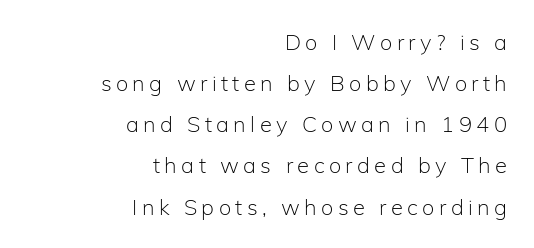
{"italic": "no", "bold": "no", "underline": "no", "align": "right", "line_spacing_ratio": 1.87, "letter_spacing": "wide", "letter_spacing_em": 0.2, "glyph_px": 22}
